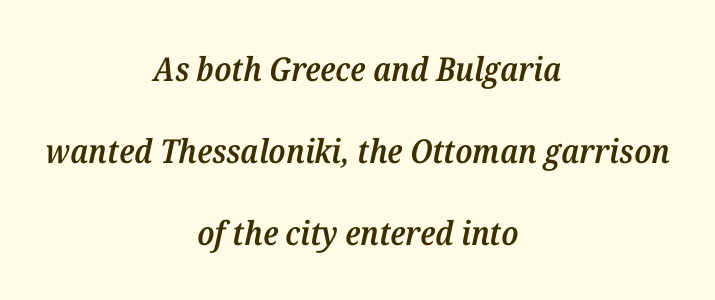
The string is rendered with underlining switched off. A typesetter would call this proportional, since set widths differ per character. Which margin do the lines hug? Neither — every line sits in the middle. Compared with ordinary roman type, these characters are visibly tilted.
